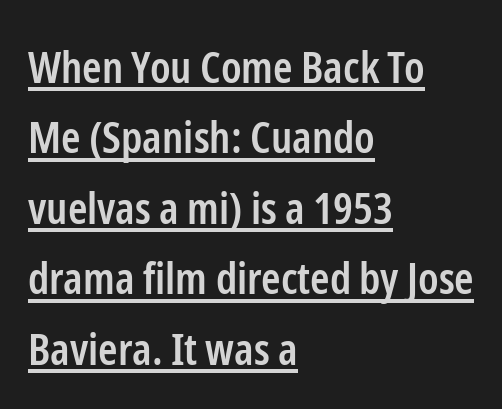
{"serif": "no", "italic": "no", "bold": "semi", "weight": "semibold", "width": "condensed", "stroke_contrast": "low", "x_height": "medium", "monospaced": "no", "underline": "yes", "align": "left", "line_spacing": "normal", "line_spacing_ratio": 1.6, "letter_spacing": "normal", "letter_spacing_em": 0.0, "glyph_px": 44}
